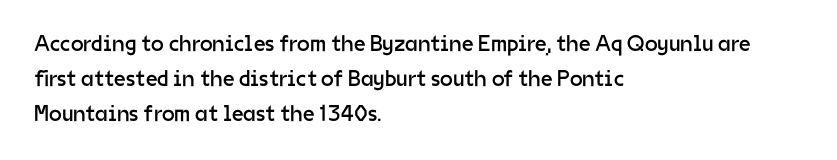
{"italic": "no", "bold": "no", "underline": "no", "align": "left", "line_spacing": "normal", "line_spacing_ratio": 1.52, "letter_spacing": "normal", "letter_spacing_em": 0.0, "glyph_px": 23}
